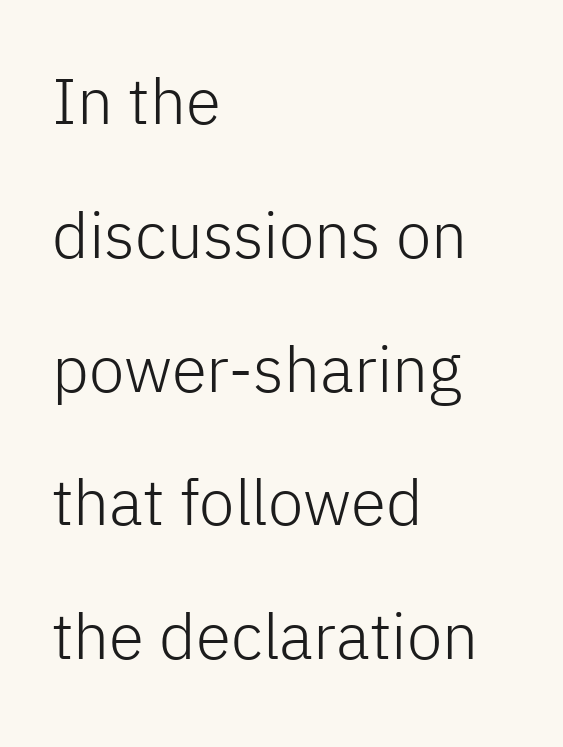
The face used here is proportionally spaced, like ordinary book or web type. A typesetter would mark this as roman, not italic. No chunkiness to these letters — they're not bold. Notice the wide empty band between every row — that's loose leading. Has an underline been added? It has not. Look at the bottom of the vertical strokes: they stop flat, with no serifs.
